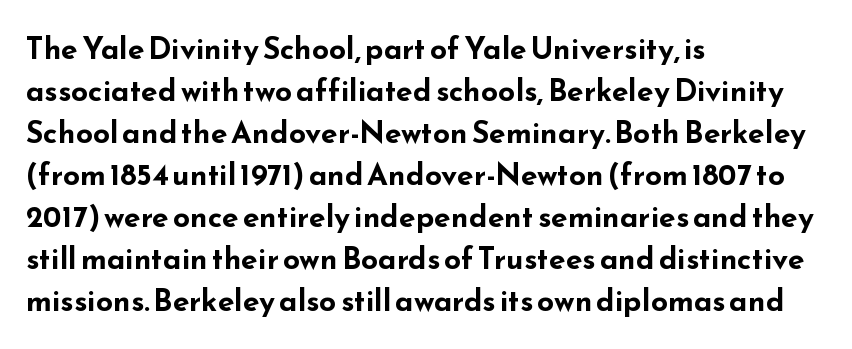
{"serif": "no", "italic": "no", "bold": "yes", "weight": "bold", "width": "wide", "stroke_contrast": "low", "x_height": "small", "monospaced": "no", "underline": "no", "align": "left", "line_spacing": "normal", "line_spacing_ratio": 1.4, "letter_spacing": "normal", "letter_spacing_em": 0.0, "glyph_px": 30}
